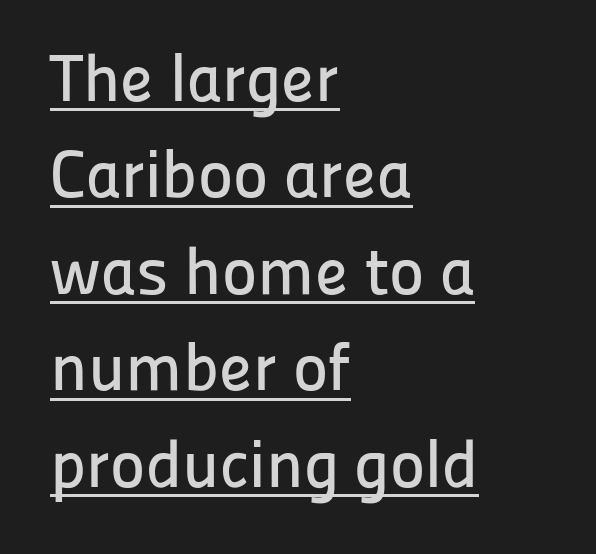
The image shows 67 px sans-serif type, upright; set left-aligned, normal line spacing (1.44x), normal letter spacing, underlined; low stroke contrast and a medium x-height.
